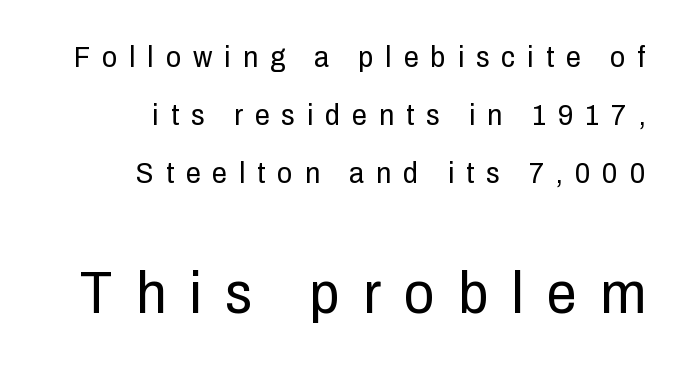
A typesetter would label this face a sans. Block two is the big one; block one sits smaller above it. Is the stroke heavy? The answer is a plain regular-or-lighter. Substantial extra tracking has been applied to these lines.
